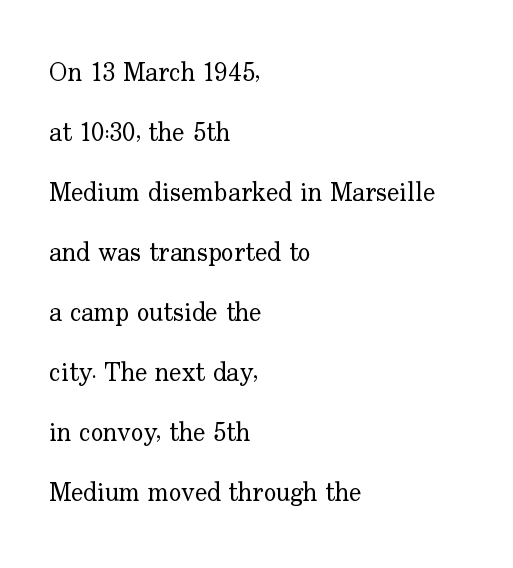
Q: Is the text bold? A: No.
Q: Is the text italic (slanted)? A: No, it is upright.
Q: Is the text underlined? A: No.
Q: How is the paragraph aligned? A: Left-aligned.
Q: Is the spacing between letters normal or unusually wide? A: Normal.
Q: Is the spacing between lines tight, normal or loose? A: Loose.
